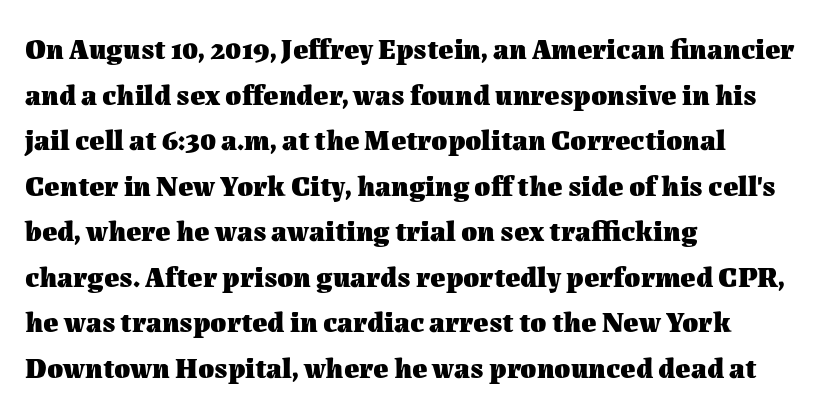
Q: Is the text bold? A: Yes.
Q: Is the text italic (slanted)? A: No, it is upright.
Q: Is the text underlined? A: No.
Q: How is the paragraph aligned? A: Left-aligned.
Q: Is the spacing between letters normal or unusually wide? A: Normal.
Q: Is the spacing between lines tight, normal or loose? A: Normal.
Q: Width (condensed, normal, or wide)? A: Normal.
Q: Stroke contrast? A: Medium.
Q: x-height? A: Medium.
Q: Monospaced? A: No.
